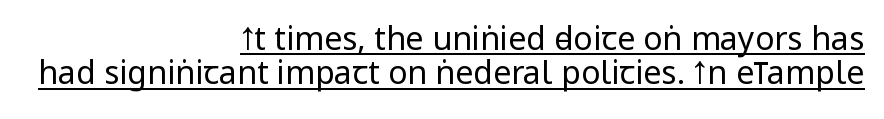
Q: Is the text bold? A: No.
Q: Is the text italic (slanted)? A: No, it is upright.
Q: Is the typeface a serif or a sans-serif typeface? A: Sans-serif.
Q: Is the text underlined? A: Yes.
Q: How is the paragraph aligned? A: Right-aligned.
Q: Is the spacing between letters normal or unusually wide? A: Normal.
Q: Is the spacing between lines tight, normal or loose? A: Tight.
Q: Width (condensed, normal, or wide)? A: Condensed.
Q: Stroke contrast? A: Low.
Q: x-height? A: Large.
Q: Monospaced? A: No.
